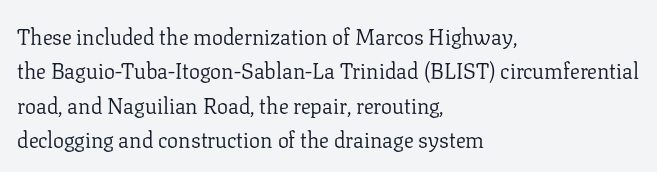
The specimen reads as upright at a glance. Is the stroke heavy? The answer is a plain regular-or-lighter. Clear beneath every line of the passage. Notice how descenders clear the ascenders below comfortably — that's standard leading.
